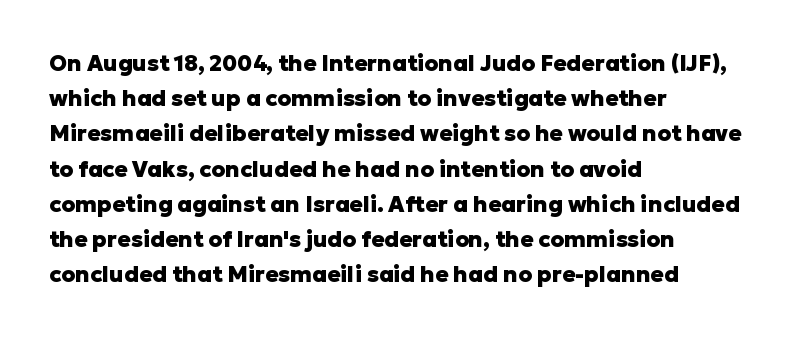
The image shows 22 px bold type, upright; set left-aligned, normal line spacing (1.6x), normal letter spacing, not underlined.
